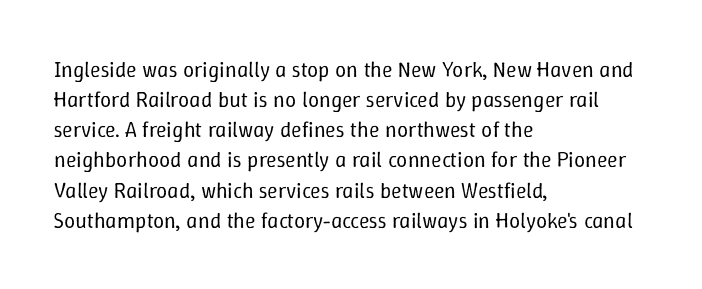
The image shows 22 px text type, upright; set left-aligned, normal line spacing (1.37x), normal letter spacing, not underlined.
